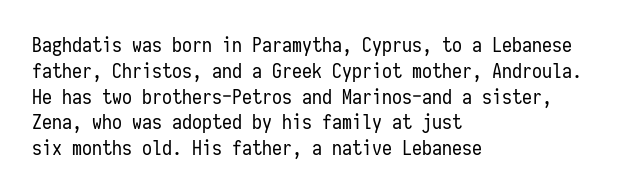
{"italic": "no", "bold": "no", "underline": "no", "align": "left", "line_spacing": "normal", "line_spacing_ratio": 1.29, "letter_spacing": "normal", "letter_spacing_em": 0.0, "glyph_px": 20}
